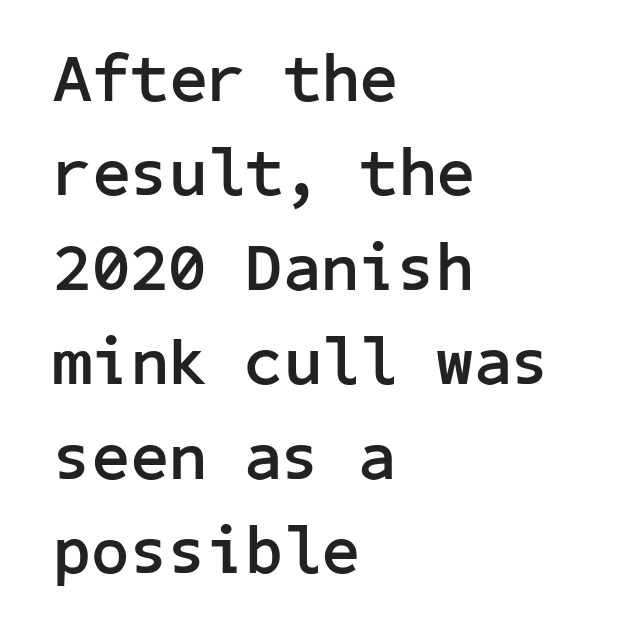
{"serif": "no", "italic": "no", "bold": "yes", "weight": "semibold", "width": "normal", "stroke_contrast": "low", "x_height": "medium", "underline": "no", "align": "left", "line_spacing": "normal", "line_spacing_ratio": 1.41, "letter_spacing": "normal", "letter_spacing_em": 0.0, "glyph_px": 67}
